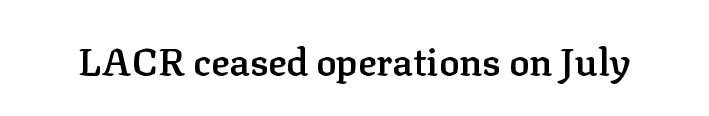
{"serif": "yes", "italic": "no", "bold": "semi", "weight": "semibold", "width": "normal", "stroke_contrast": "low", "x_height": "medium", "monospaced": "no", "underline": "no", "letter_spacing": "normal", "letter_spacing_em": 0.0, "glyph_px": 38}
